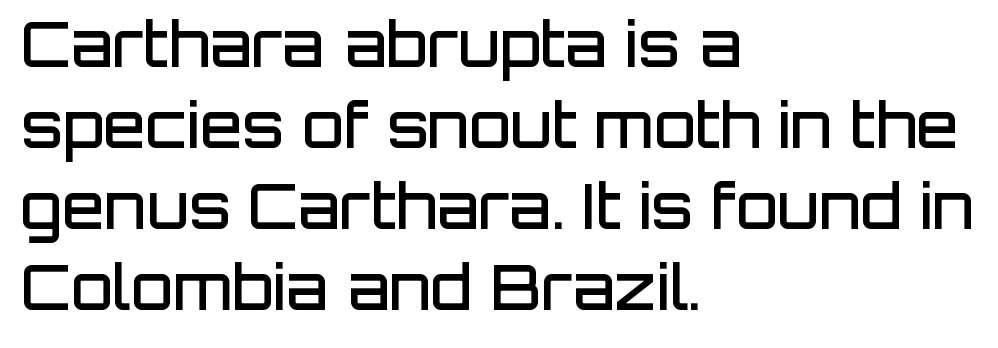
{"serif": "no", "italic": "no", "bold": "semi", "weight": "semibold", "width": "normal", "stroke_contrast": "low", "x_height": "large", "monospaced": "no", "underline": "no", "align": "left", "line_spacing": "normal", "line_spacing_ratio": 1.33, "letter_spacing": "normal", "letter_spacing_em": 0.0, "glyph_px": 61}
